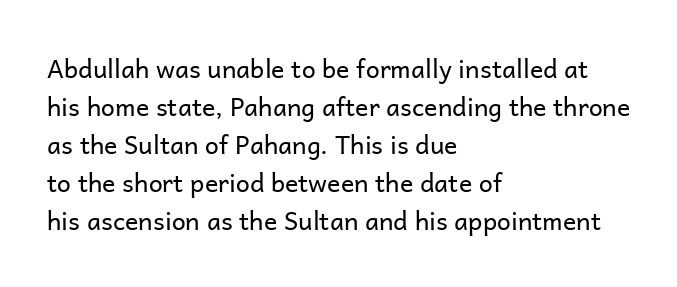
Q: Is the text bold? A: No.
Q: Is the text italic (slanted)? A: No, it is upright.
Q: Is the text underlined? A: No.
Q: How is the paragraph aligned? A: Left-aligned.
Q: Is the spacing between letters normal or unusually wide? A: Normal.
Q: Is the spacing between lines tight, normal or loose? A: Normal.
